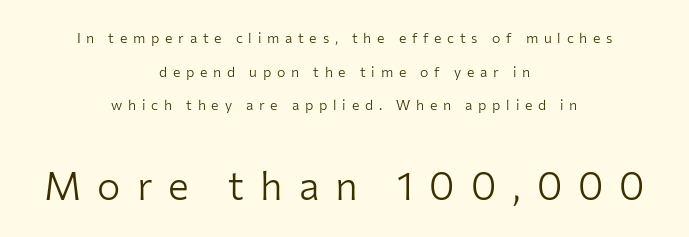
The image shows 39 px light sans-serif type, upright; set centered, loose line spacing (2.4x), unusually wide letter spacing (+0.41 em), not underlined; the second (bottom) block is 2.79x larger; low stroke contrast and a medium x-height.
